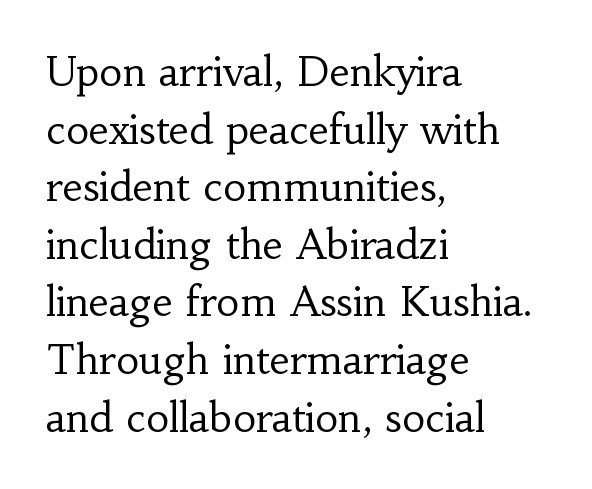
Q: Is the text bold? A: No.
Q: Is the text italic (slanted)? A: No, it is upright.
Q: Is the typeface a serif or a sans-serif typeface? A: Serif.
Q: Is the text underlined? A: No.
Q: How is the paragraph aligned? A: Left-aligned.
Q: Is the spacing between letters normal or unusually wide? A: Normal.
Q: Is the spacing between lines tight, normal or loose? A: Normal.
Q: Width (condensed, normal, or wide)? A: Normal.
Q: Stroke contrast? A: Low.
Q: x-height? A: Small.
Q: Monospaced? A: No.
